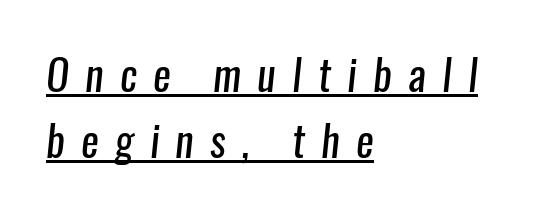
Notice how a bar underscores the lettering throughout. The letters advance in unequal steps, a hallmark of proportional type. The font family rendered here belongs to the sans-serif group. Stems and bowls with no extra thickness — not bold. The vertical gap from one line to the next is medium. The line texture is sparse and dotted thanks to wide tracking.
